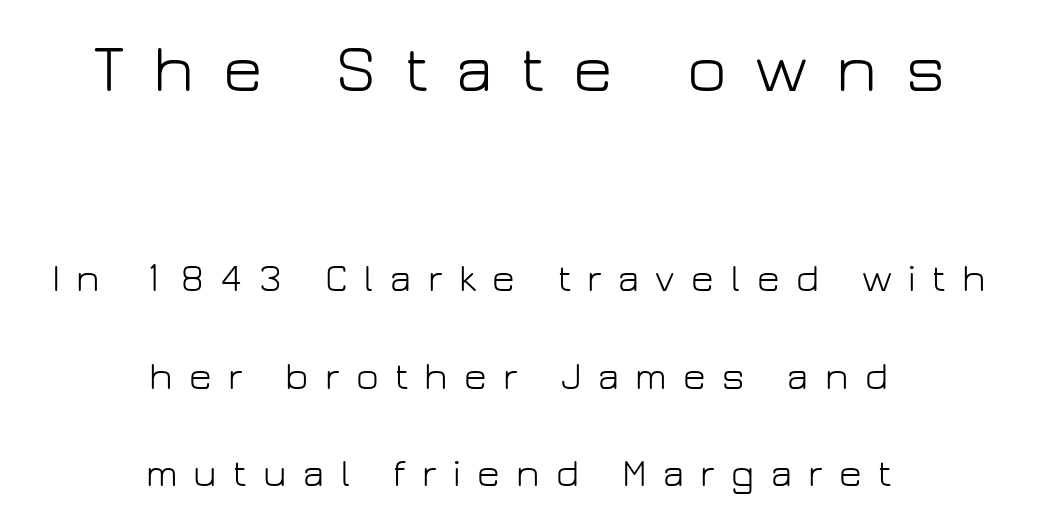
Q: Is the text bold? A: No.
Q: Is the text italic (slanted)? A: No, it is upright.
Q: Is the typeface a serif or a sans-serif typeface? A: Sans-serif.
Q: Is the text underlined? A: No.
Q: How is the paragraph aligned? A: Centered.
Q: Is the spacing between letters normal or unusually wide? A: Unusually wide.
Q: Is the spacing between lines tight, normal or loose? A: Loose.
Q: Which block of text is set in a larger size, the first (top) or the second (bottom)? A: The first (top) one.
Q: Width (condensed, normal, or wide)? A: Normal.
Q: Stroke contrast? A: Low.
Q: x-height? A: Medium.
Q: Monospaced? A: No.
